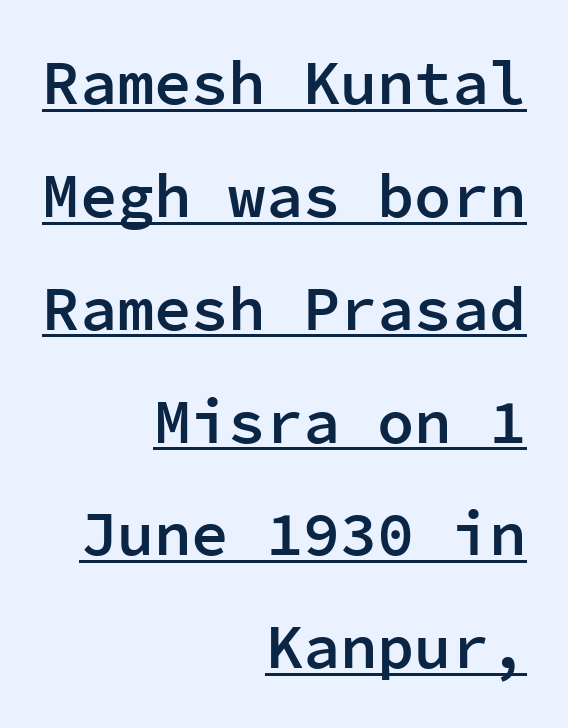
Q: Is the text bold? A: Semi-bold.
Q: Is the text italic (slanted)? A: No, it is upright.
Q: Is the typeface a serif or a sans-serif typeface? A: Sans-serif.
Q: Is the text underlined? A: Yes.
Q: How is the paragraph aligned? A: Right-aligned.
Q: Is the spacing between letters normal or unusually wide? A: Normal.
Q: Width (condensed, normal, or wide)? A: Normal.
Q: Stroke contrast? A: Low.
Q: x-height? A: Medium.
Q: Monospaced? A: Yes.
